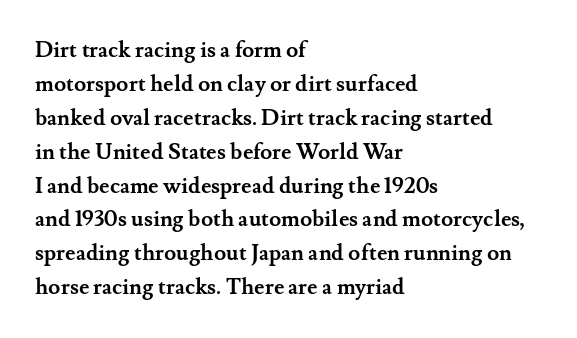
{"italic": "no", "bold": "yes", "underline": "no", "align": "left", "line_spacing": "normal", "line_spacing_ratio": 1.54, "letter_spacing": "normal", "letter_spacing_em": 0.0, "glyph_px": 22}
